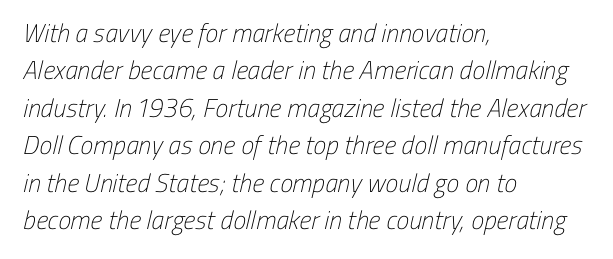
Is the letter spacing exaggerated? No — it looks like the ordinary default. Horizontal bands of white between lines are of average thickness. Underline: absent. Nothing heavy about these letters — not bold at all. The paragraph has a hard left edge and a soft right edge.
